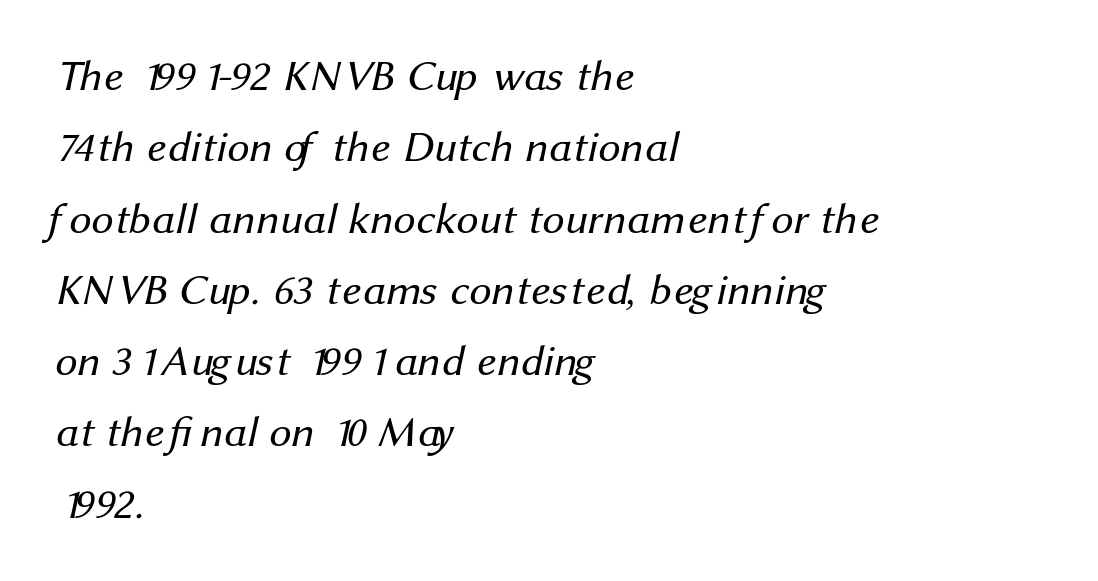
Q: Is the text bold? A: No.
Q: Is the typeface a serif or a sans-serif typeface? A: Sans-serif.
Q: Is the text underlined? A: No.
Q: How is the paragraph aligned? A: Left-aligned.
Q: Is the spacing between letters normal or unusually wide? A: Normal.
Q: Is the spacing between lines tight, normal or loose? A: Normal.
Q: Width (condensed, normal, or wide)? A: Normal.
Q: Stroke contrast? A: Medium.
Q: x-height? A: Medium.
Q: Monospaced? A: No.
